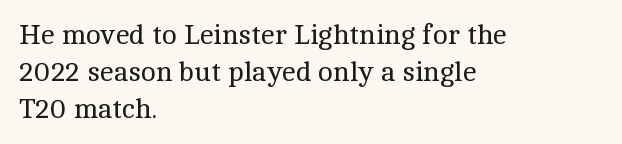
Q: Is the text bold? A: No.
Q: Is the text italic (slanted)? A: No, it is upright.
Q: Is the typeface a serif or a sans-serif typeface? A: Serif.
Q: Is the text underlined? A: No.
Q: How is the paragraph aligned? A: Left-aligned.
Q: Is the spacing between letters normal or unusually wide? A: Normal.
Q: Is the spacing between lines tight, normal or loose? A: Normal.
Q: Width (condensed, normal, or wide)? A: Normal.
Q: x-height? A: Medium.
Q: Monospaced? A: No.
